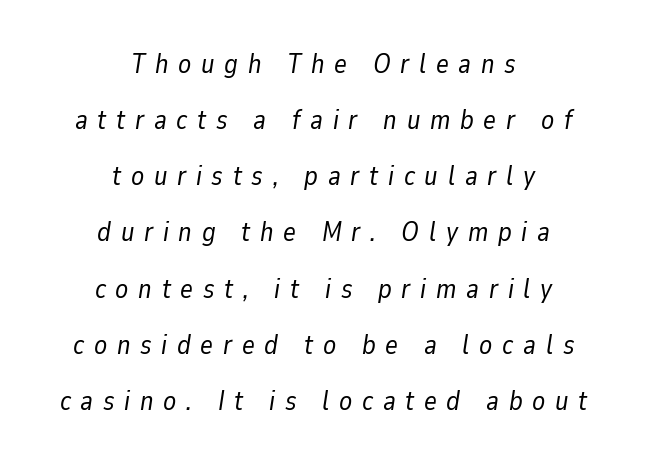
The image shows 27 px text type, italic (leaning right); set centered, loose line spacing (2.08x), unusually wide letter spacing (+0.36 em), not underlined.
